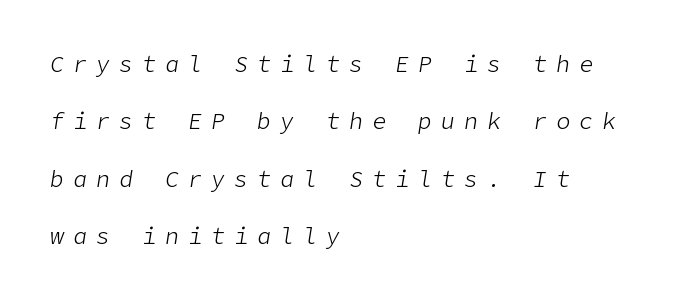
The text carries the slant typical of an italic or oblique font. Rows of type keep a wide berth in the vertical direction. Weight: regular or lighter. Any mark beneath the type? The region is blank.
